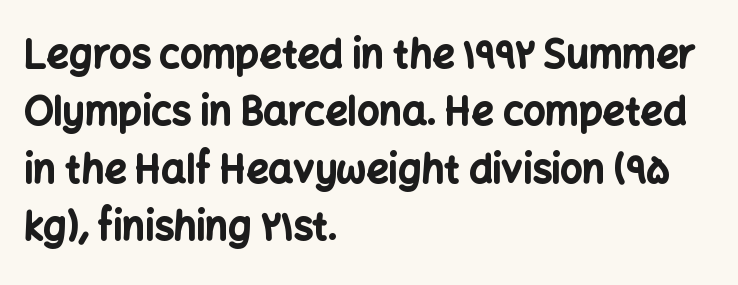
Q: Is the text bold? A: Yes.
Q: Is the text italic (slanted)? A: No, it is upright.
Q: Is the typeface a serif or a sans-serif typeface? A: Sans-serif.
Q: Is the text underlined? A: No.
Q: How is the paragraph aligned? A: Left-aligned.
Q: Is the spacing between letters normal or unusually wide? A: Normal.
Q: Is the spacing between lines tight, normal or loose? A: Normal.
Q: Width (condensed, normal, or wide)? A: Normal.
Q: Stroke contrast? A: Low.
Q: x-height? A: Medium.
Q: Monospaced? A: No.
